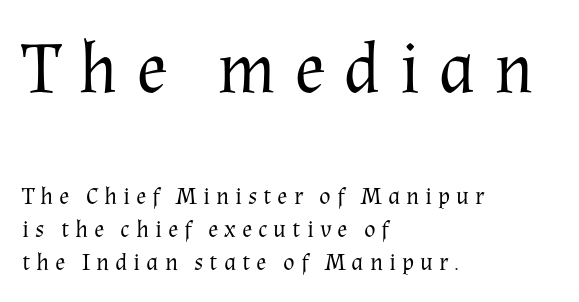
Q: Is the text bold? A: No.
Q: Is the text italic (slanted)? A: No, it is upright.
Q: Is the typeface a serif or a sans-serif typeface? A: Serif.
Q: Is the text underlined? A: No.
Q: How is the paragraph aligned? A: Left-aligned.
Q: Is the spacing between letters normal or unusually wide? A: Unusually wide.
Q: Is the spacing between lines tight, normal or loose? A: Normal.
Q: Which block of text is set in a larger size, the first (top) or the second (bottom)? A: The first (top) one.
Q: Width (condensed, normal, or wide)? A: Normal.
Q: Stroke contrast? A: Medium.
Q: x-height? A: Medium.
Q: Monospaced? A: No.
